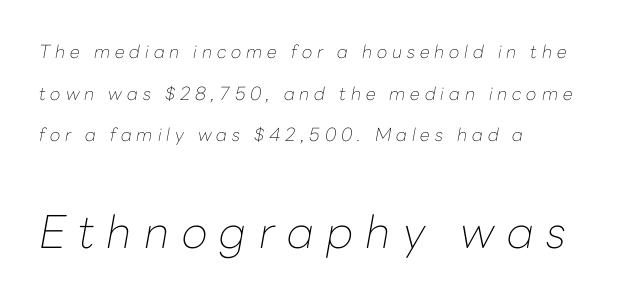
Q: Is the text bold? A: No.
Q: Is the text italic (slanted)? A: Yes, it leans right by about 10 degrees.
Q: Is the text underlined? A: No.
Q: How is the paragraph aligned? A: Left-aligned.
Q: Is the spacing between letters normal or unusually wide? A: Unusually wide.
Q: Is the spacing between lines tight, normal or loose? A: Loose.
Q: Which block of text is set in a larger size, the first (top) or the second (bottom)? A: The second (bottom) one.
Q: Width (condensed, normal, or wide)? A: Normal.
Q: Stroke contrast? A: Low.
Q: x-height? A: Medium.
Q: Monospaced? A: No.
